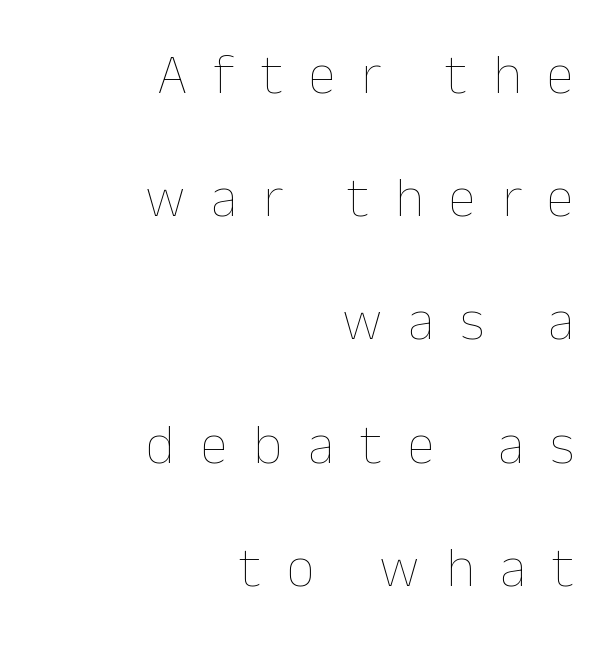
The paragraph shown leans on its right margin. The rendering inserts visible extra space after every character. The gap between lines stays unmarked. Compared with typical paragraphs, the rows here are farther apart. Nope, not italic — everything's standing straight. Varying glyph widths throughout — classic text-font behaviour.
